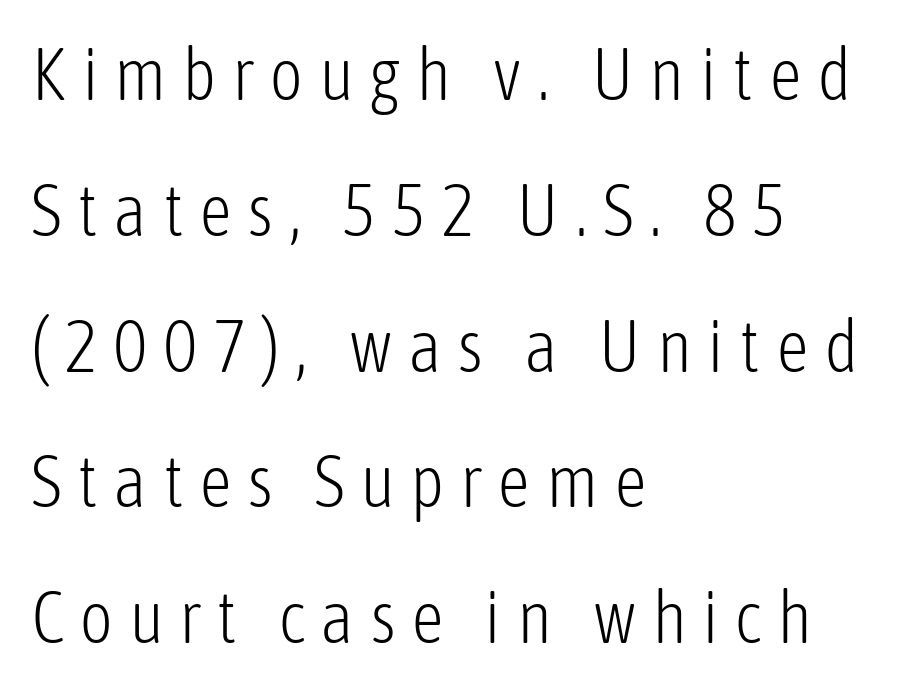
Q: Is the text bold? A: No.
Q: Is the text italic (slanted)? A: No, it is upright.
Q: Is the typeface a serif or a sans-serif typeface? A: Sans-serif.
Q: Is the text underlined? A: No.
Q: How is the paragraph aligned? A: Left-aligned.
Q: Is the spacing between letters normal or unusually wide? A: Unusually wide.
Q: Width (condensed, normal, or wide)? A: Condensed.
Q: Stroke contrast? A: Low.
Q: x-height? A: Medium.
Q: Monospaced? A: No.
